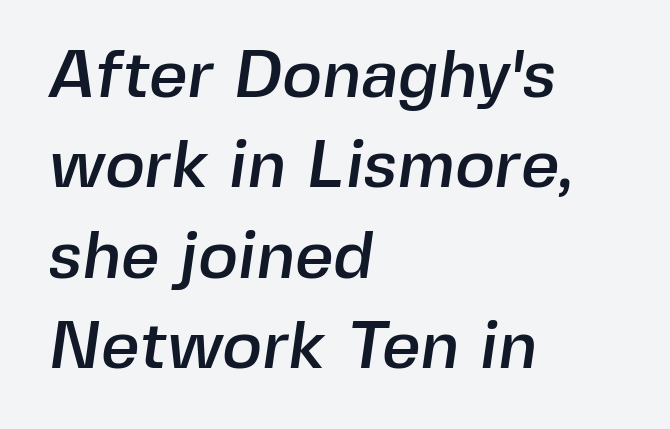
{"serif": "no", "width": "normal", "x_height": "medium", "monospaced": "no", "underline": "no", "align": "left", "line_spacing": "normal", "line_spacing_ratio": 1.35, "letter_spacing": "normal", "letter_spacing_em": 0.0, "glyph_px": 67}
